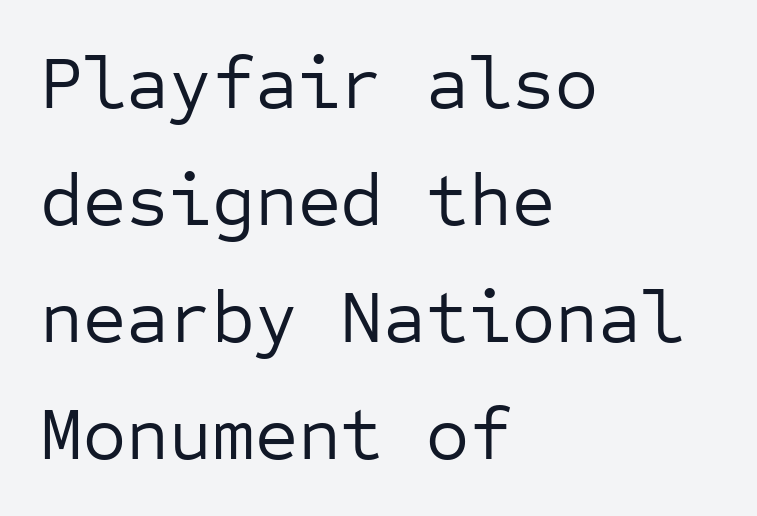
The image shows 74 px regular-weight sans-serif type, upright, monospaced; set left-aligned, normal line spacing (1.58x), normal letter spacing, not underlined; low stroke contrast and a medium x-height.
